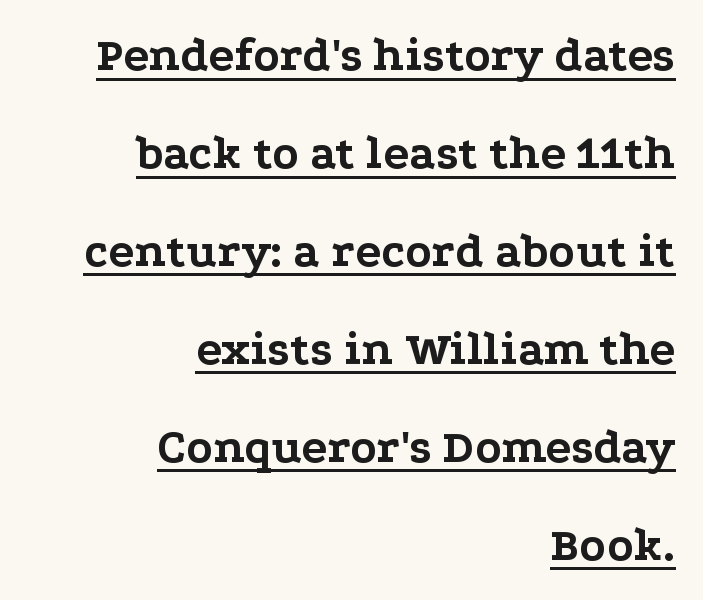
The image shows 48 px bold, wide serif type, upright; set right-aligned, loose line spacing (2.04x), normal letter spacing, underlined; low stroke contrast and a medium x-height.
